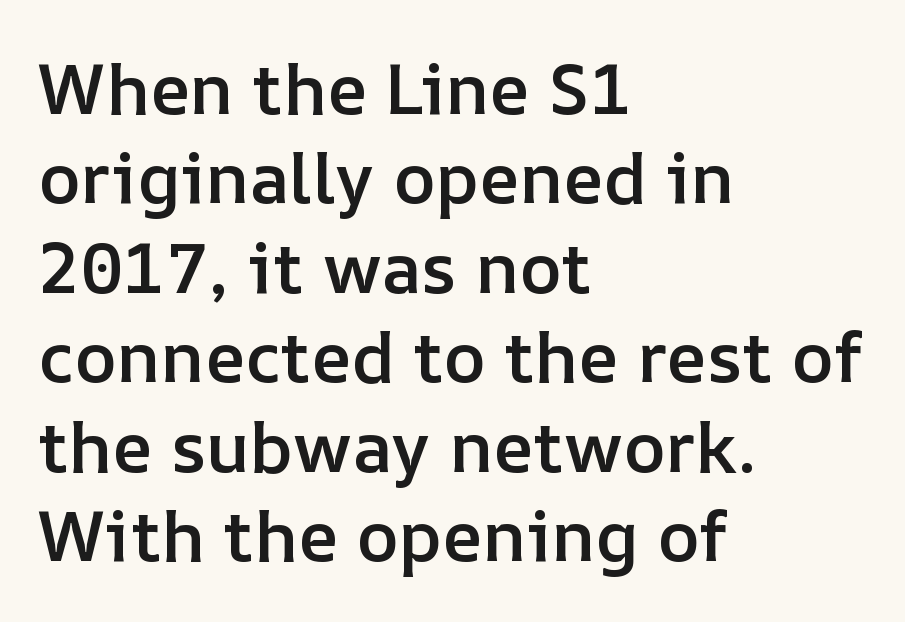
{"italic": "no", "bold": "semi", "weight": "semibold", "width": "normal", "stroke_contrast": "low", "x_height": "medium", "monospaced": "no", "underline": "no", "align": "left", "line_spacing": "normal", "line_spacing_ratio": 1.26, "letter_spacing": "normal", "letter_spacing_em": 0.0, "glyph_px": 71}
